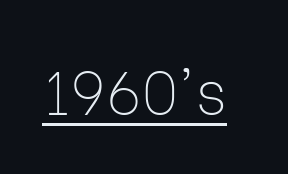
Q: Is the text bold? A: No.
Q: Is the text italic (slanted)? A: No, it is upright.
Q: Is the typeface a serif or a sans-serif typeface? A: Sans-serif.
Q: Is the text underlined? A: Yes.
Q: Is the spacing between letters normal or unusually wide? A: Normal.
Q: Width (condensed, normal, or wide)? A: Normal.
Q: Stroke contrast? A: Low.
Q: x-height? A: Medium.
Q: Monospaced? A: No.
